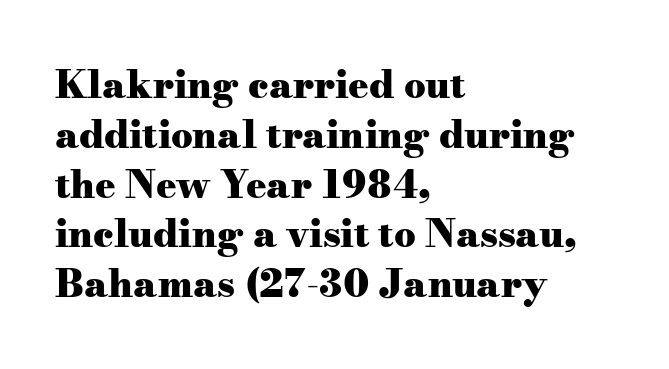
Q: Is the text bold? A: Yes.
Q: Is the text italic (slanted)? A: No, it is upright.
Q: Is the typeface a serif or a sans-serif typeface? A: Serif.
Q: Is the text underlined? A: No.
Q: How is the paragraph aligned? A: Left-aligned.
Q: Is the spacing between letters normal or unusually wide? A: Normal.
Q: Is the spacing between lines tight, normal or loose? A: Normal.
Q: Width (condensed, normal, or wide)? A: Wide.
Q: Stroke contrast? A: Medium.
Q: x-height? A: Small.
Q: Monospaced? A: No.
